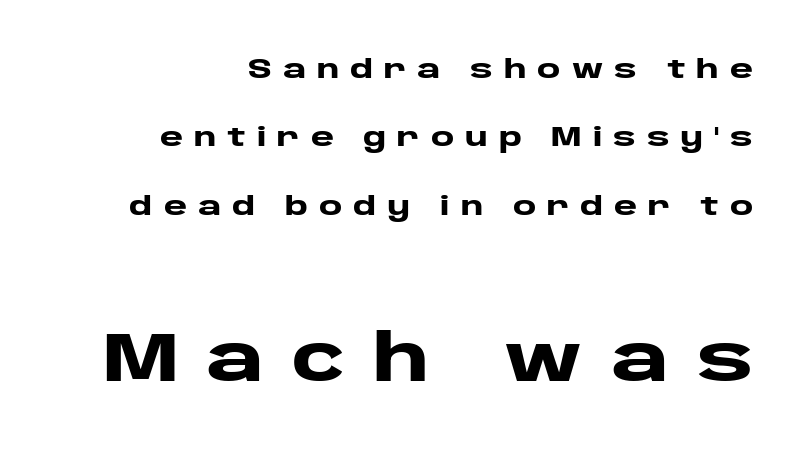
Q: Is the text bold? A: Yes.
Q: Is the text italic (slanted)? A: No, it is upright.
Q: Is the typeface a serif or a sans-serif typeface? A: Sans-serif.
Q: Is the text underlined? A: No.
Q: How is the paragraph aligned? A: Right-aligned.
Q: Is the spacing between letters normal or unusually wide? A: Unusually wide.
Q: Is the spacing between lines tight, normal or loose? A: Loose.
Q: Which block of text is set in a larger size, the first (top) or the second (bottom)? A: The second (bottom) one.
Q: Width (condensed, normal, or wide)? A: Wide.
Q: Stroke contrast? A: Low.
Q: x-height? A: Large.
Q: Monospaced? A: No.
